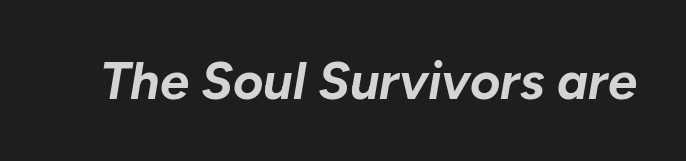
Q: Is the text bold? A: Yes.
Q: Is the text italic (slanted)? A: Yes, it leans right by about 10 degrees.
Q: Is the text underlined? A: No.
Q: Is the spacing between letters normal or unusually wide? A: Normal.
Q: Width (condensed, normal, or wide)? A: Normal.
Q: Stroke contrast? A: Low.
Q: x-height? A: Medium.
Q: Monospaced? A: No.
